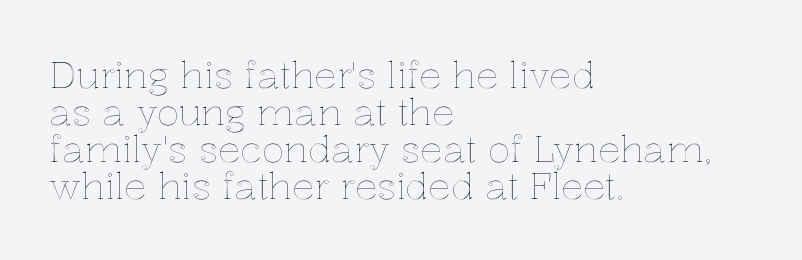
{"italic": "no", "width": "normal", "x_height": "medium", "monospaced": "no", "underline": "no", "align": "left", "line_spacing": "tight", "line_spacing_ratio": 1.0, "letter_spacing": "normal", "letter_spacing_em": 0.0, "glyph_px": 37}
